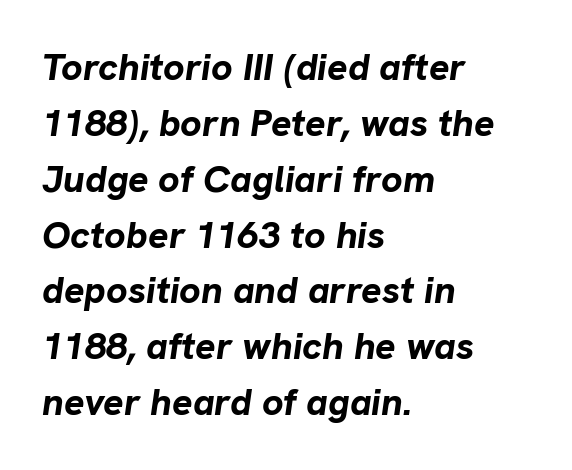
This sample keeps an unexceptional amount of space between lines. Every character sits at an angle, as italics do. Bare-footed words on every line. The sample has been set heavy, in full bold. The letters advance in unequal steps, a hallmark of proportional type.
